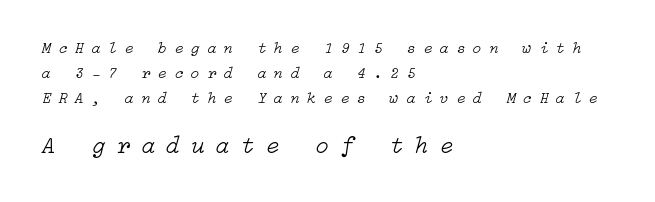
{"italic": "yes", "lean": "right", "slant_degrees": 15, "bold": "no", "underline": "no", "align": "left", "line_spacing": "normal", "line_spacing_ratio": 1.56, "letter_spacing": "wide", "letter_spacing_em": 0.49, "larger_block": "second", "size_ratio": 1.5, "glyph_px": 24}
